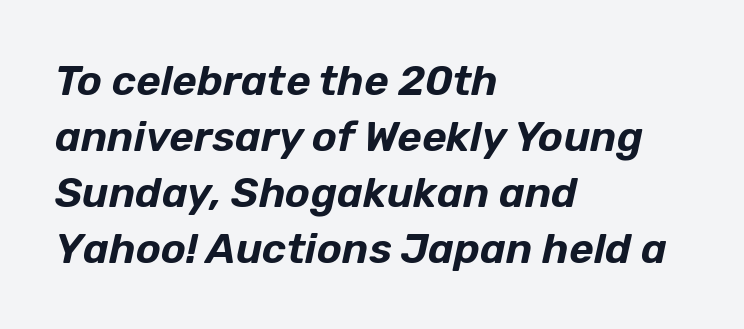
Whoever set this chose a conventional vertical rhythm. Only glyphs here, with clear space below each row. The face used here is proportionally spaced, like ordinary book or web type. You could call the tracking neutral — neither tight nor loose. The passage is arranged the way most books set body copy — flush left.
